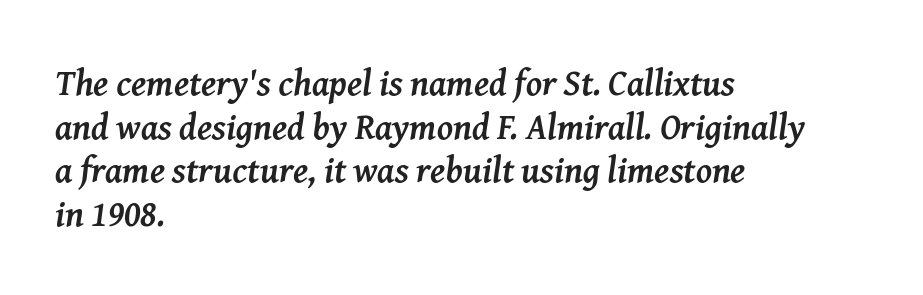
Q: Is the text bold? A: Yes.
Q: Is the text italic (slanted)? A: Yes, it leans right by about 8 degrees.
Q: Is the typeface a serif or a sans-serif typeface? A: Serif.
Q: Is the text underlined? A: No.
Q: How is the paragraph aligned? A: Left-aligned.
Q: Is the spacing between letters normal or unusually wide? A: Normal.
Q: Width (condensed, normal, or wide)? A: Normal.
Q: Stroke contrast? A: Medium.
Q: x-height? A: Medium.
Q: Monospaced? A: No.
